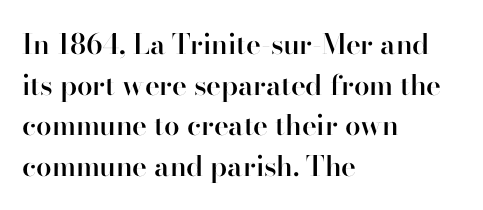
Q: Is the text bold? A: Semi-bold.
Q: Is the text italic (slanted)? A: No, it is upright.
Q: Is the typeface a serif or a sans-serif typeface? A: Sans-serif.
Q: Is the text underlined? A: No.
Q: How is the paragraph aligned? A: Left-aligned.
Q: Is the spacing between letters normal or unusually wide? A: Normal.
Q: Is the spacing between lines tight, normal or loose? A: Normal.
Q: Width (condensed, normal, or wide)? A: Normal.
Q: Stroke contrast? A: High.
Q: x-height? A: Small.
Q: Monospaced? A: No.
